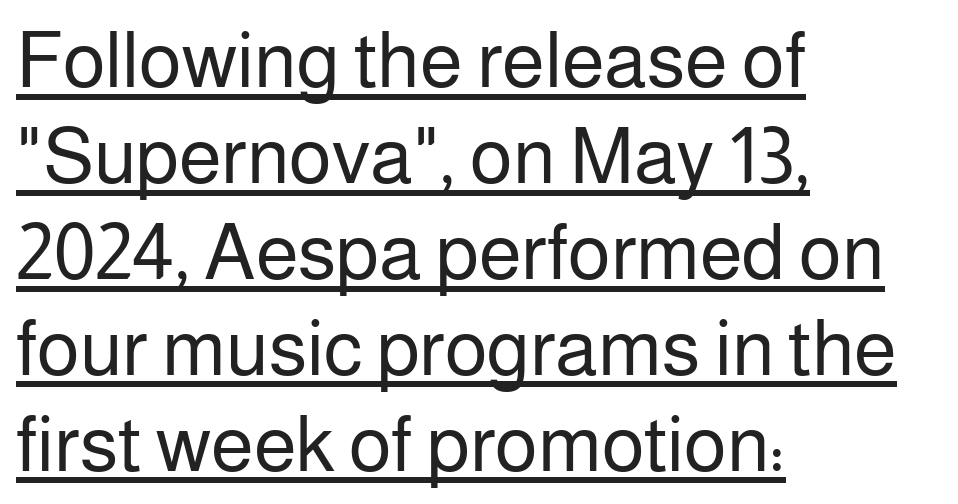
Q: Is the text bold? A: No.
Q: Is the text italic (slanted)? A: No, it is upright.
Q: Is the typeface a serif or a sans-serif typeface? A: Sans-serif.
Q: Is the text underlined? A: Yes.
Q: How is the paragraph aligned? A: Left-aligned.
Q: Is the spacing between letters normal or unusually wide? A: Normal.
Q: Width (condensed, normal, or wide)? A: Normal.
Q: Stroke contrast? A: Low.
Q: x-height? A: Medium.
Q: Monospaced? A: No.
